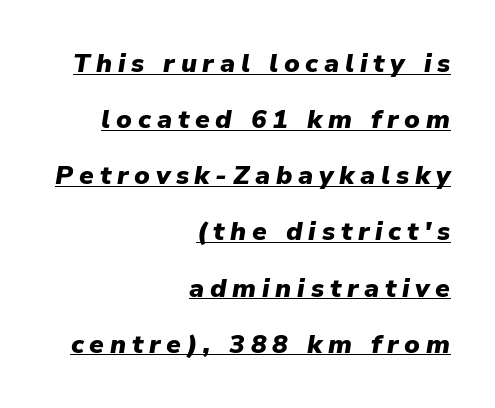
Strokes here are thick enough to call this a true bold. Beneath each row of characters lies a ruled line. The letterforms stand isolated, each surrounded by extra space. Compared with a flush-left layout, this one pins lines to the opposite, right side. The passage shown stacks its lines with a broad gap. The specimen reads as italic at a glance.
